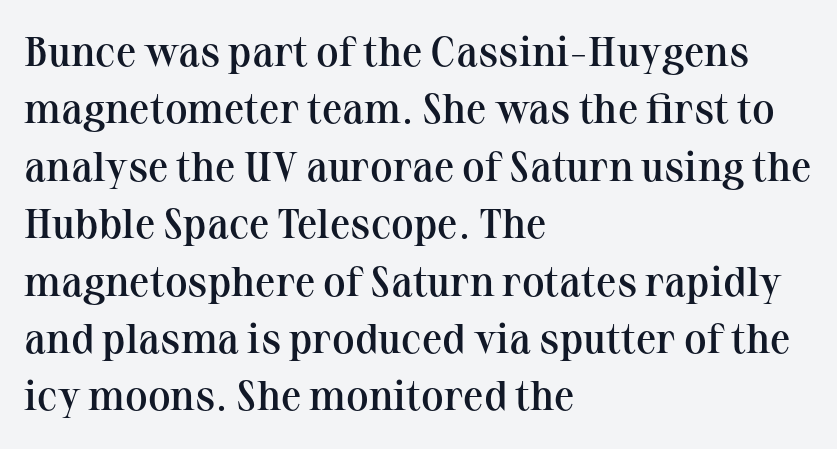
The image shows 41 px semibold serif type, upright; set left-aligned, normal line spacing (1.4x), normal letter spacing, not underlined; medium stroke contrast and a medium x-height.
